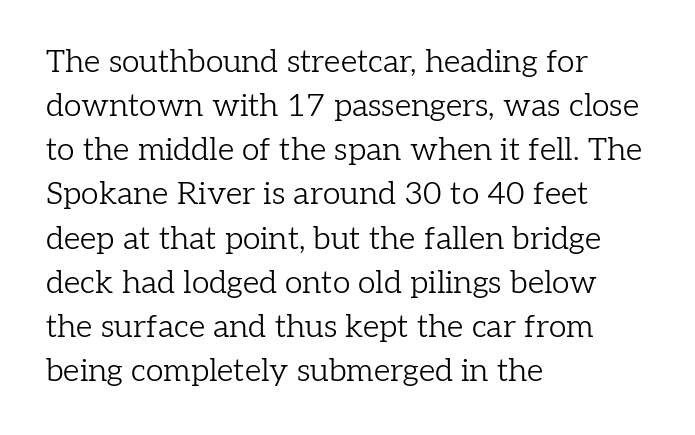
The image shows 32 px light serif type, upright; set left-aligned, normal line spacing (1.38x), normal letter spacing, not underlined; low stroke contrast and a medium x-height.
